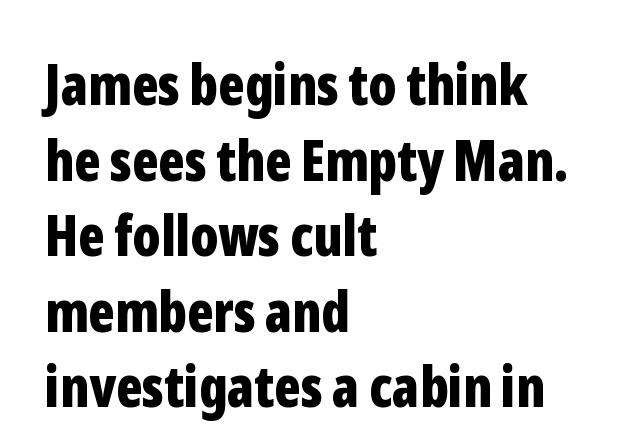
The image shows 56 px bold, condensed sans-serif type, upright; set left-aligned, normal line spacing (1.35x), normal letter spacing, not underlined; low stroke contrast and a medium x-height.
